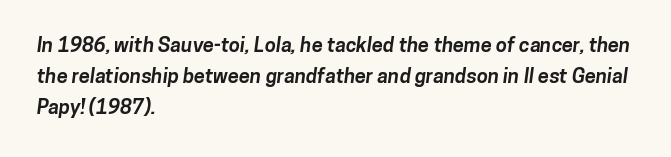
Left-aligned paragraph, ragged on the right. Is there much room between lines? A standard amount, neither cramped nor airy. Compared with typical body copy, the letter spacing here is the same. The sample has been set heavy, in full bold. Honestly, there is no underline to notice here at all.
